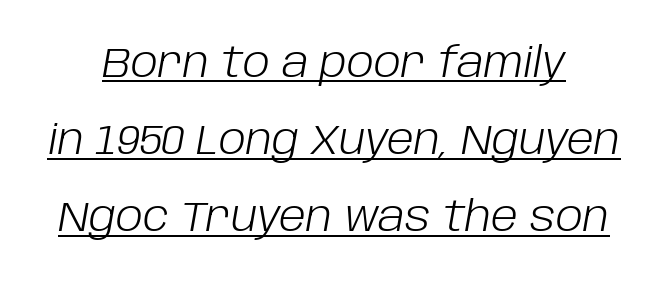
Do the characters align in a grid? No, the font is proportional. The face looks like a standard text weight, possibly lighter. Observe the ordinary spacing: letters are neighbours, not strangers. Italic: yes, the glyphs are oblique. A centered setting, common on invitations and titles, is used for this passage. Looks like someone drew a line under every word here.
